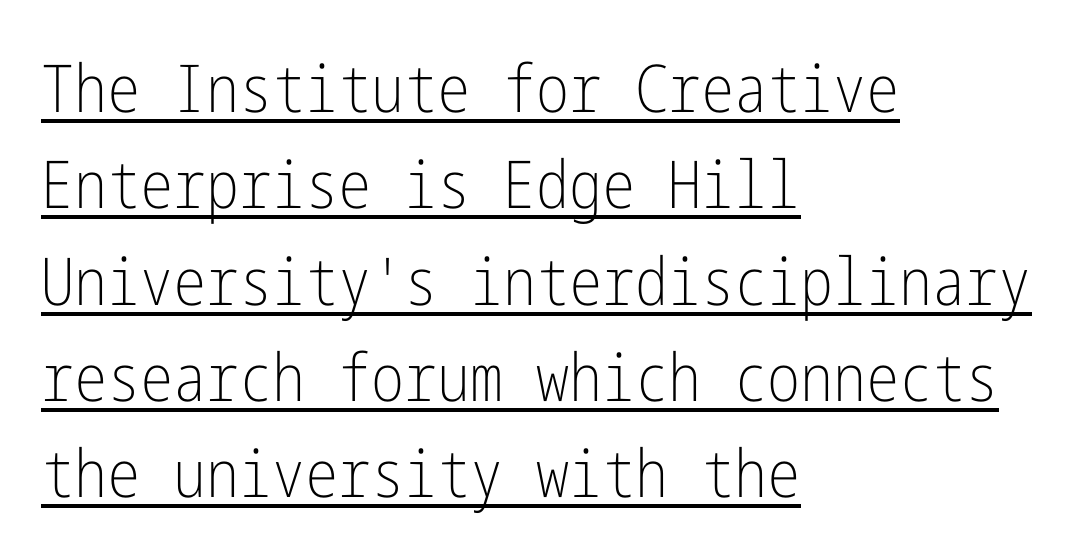
The image shows 66 px light, condensed sans-serif type, upright; set left-aligned, normal line spacing (1.46x), normal letter spacing, underlined; low stroke contrast and a medium x-height.
